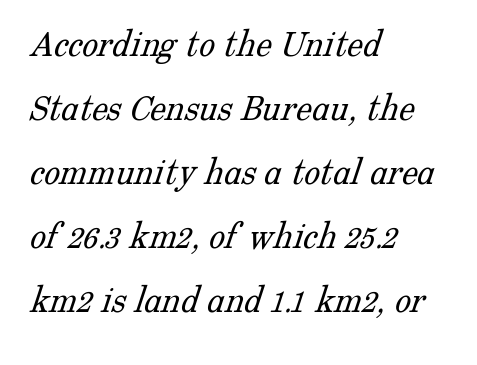
The passage shown has conventional tracking throughout. Words float on clear page, feet unadorned. Is the type heavy? It reads as light-to-regular instead. The rendering uses natural spacing where letterforms have individual widths. Small tapered or slab feet sit at the stroke ends, so this counts as serif. The text block is weighted toward the left margin, trailing off unevenly rightward.
